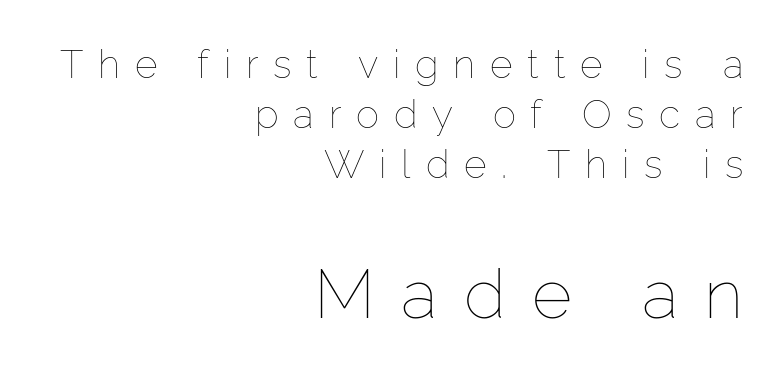
Q: Is the text bold? A: No.
Q: Is the text italic (slanted)? A: No, it is upright.
Q: Is the text underlined? A: No.
Q: How is the paragraph aligned? A: Right-aligned.
Q: Is the spacing between letters normal or unusually wide? A: Unusually wide.
Q: Is the spacing between lines tight, normal or loose? A: Normal.
Q: Which block of text is set in a larger size, the first (top) or the second (bottom)? A: The second (bottom) one.
Q: Width (condensed, normal, or wide)? A: Normal.
Q: Stroke contrast? A: Low.
Q: x-height? A: Medium.
Q: Monospaced? A: No.
